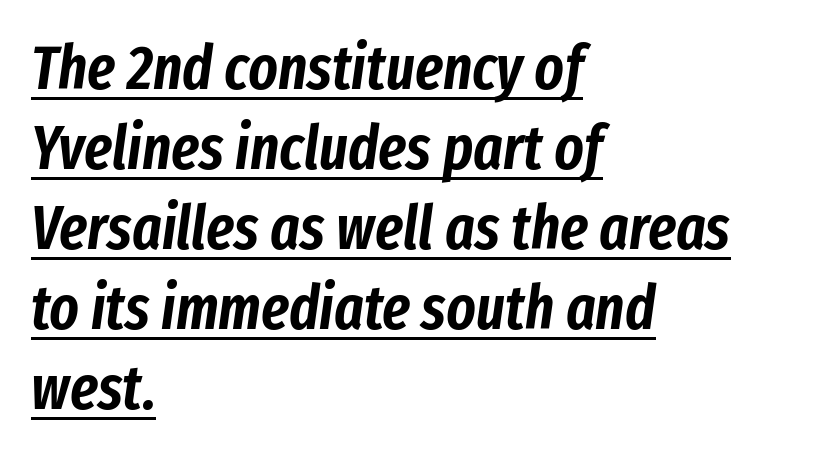
Q: Is the text italic (slanted)? A: Yes, it leans right by about 8 degrees.
Q: Is the text underlined? A: Yes.
Q: How is the paragraph aligned? A: Left-aligned.
Q: Is the spacing between letters normal or unusually wide? A: Normal.
Q: Is the spacing between lines tight, normal or loose? A: Normal.
Q: Width (condensed, normal, or wide)? A: Condensed.
Q: Stroke contrast? A: Low.
Q: x-height? A: Medium.
Q: Monospaced? A: No.
